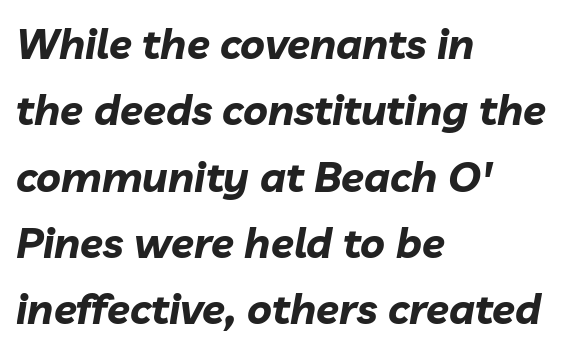
{"italic": "yes", "lean": "right", "slant_degrees": 10, "bold": "yes", "weight": "bold", "width": "normal", "stroke_contrast": "low", "x_height": "medium", "monospaced": "no", "underline": "no", "align": "left", "line_spacing": "normal", "line_spacing_ratio": 1.58, "letter_spacing": "normal", "letter_spacing_em": 0.0, "glyph_px": 42}
